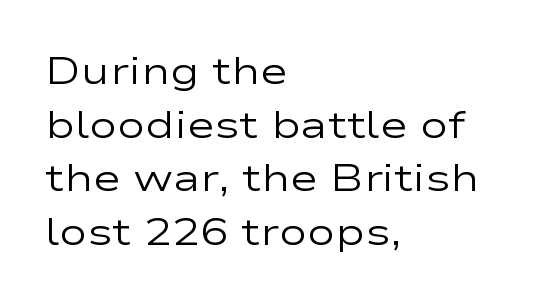
Q: Is the text bold? A: No.
Q: Is the text italic (slanted)? A: No, it is upright.
Q: Is the typeface a serif or a sans-serif typeface? A: Sans-serif.
Q: Is the text underlined? A: No.
Q: How is the paragraph aligned? A: Left-aligned.
Q: Is the spacing between letters normal or unusually wide? A: Normal.
Q: Is the spacing between lines tight, normal or loose? A: Normal.
Q: Width (condensed, normal, or wide)? A: Wide.
Q: Stroke contrast? A: Low.
Q: x-height? A: Medium.
Q: Monospaced? A: No.
